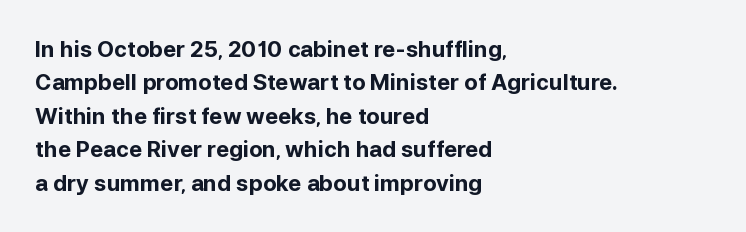
Q: Is the text bold? A: Yes.
Q: Is the text italic (slanted)? A: No, it is upright.
Q: Is the text underlined? A: No.
Q: How is the paragraph aligned? A: Left-aligned.
Q: Is the spacing between letters normal or unusually wide? A: Normal.
Q: Is the spacing between lines tight, normal or loose? A: Normal.
